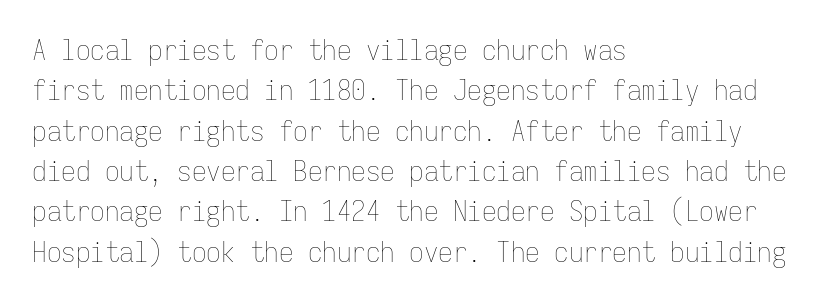
Q: Is the text bold? A: No.
Q: Is the text italic (slanted)? A: No, it is upright.
Q: Is the text underlined? A: No.
Q: How is the paragraph aligned? A: Left-aligned.
Q: Is the spacing between letters normal or unusually wide? A: Normal.
Q: Is the spacing between lines tight, normal or loose? A: Normal.
Q: Width (condensed, normal, or wide)? A: Condensed.
Q: Stroke contrast? A: Low.
Q: x-height? A: Medium.
Q: Monospaced? A: Yes.
